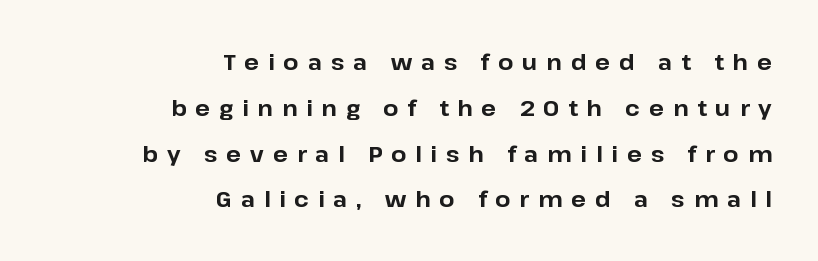
The image shows 22 px bold type, upright; set right-aligned, loose line spacing (2.08x), unusually wide letter spacing (+0.4 em), not underlined.
